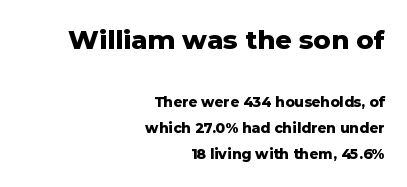
{"italic": "no", "bold": "yes", "underline": "no", "align": "right", "line_spacing_ratio": 1.88, "letter_spacing": "normal", "letter_spacing_em": 0.0, "larger_block": "first", "size_ratio": 1.86, "glyph_px": 26}
